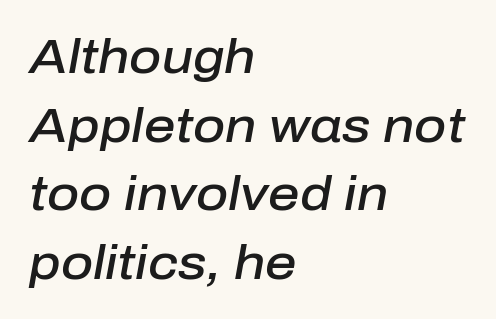
Q: Is the text bold? A: Semi-bold.
Q: Is the text italic (slanted)? A: Yes, it leans right by about 10 degrees.
Q: Is the text underlined? A: No.
Q: How is the paragraph aligned? A: Left-aligned.
Q: Is the spacing between letters normal or unusually wide? A: Normal.
Q: Is the spacing between lines tight, normal or loose? A: Normal.
Q: Width (condensed, normal, or wide)? A: Normal.
Q: Stroke contrast? A: Low.
Q: x-height? A: Medium.
Q: Monospaced? A: No.
